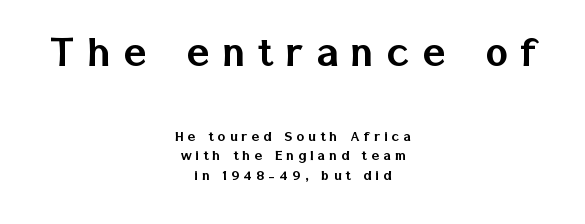
Q: Is the text italic (slanted)? A: No, it is upright.
Q: Is the typeface a serif or a sans-serif typeface? A: Sans-serif.
Q: Is the text underlined? A: No.
Q: How is the paragraph aligned? A: Centered.
Q: Is the spacing between letters normal or unusually wide? A: Unusually wide.
Q: Which block of text is set in a larger size, the first (top) or the second (bottom)? A: The first (top) one.
Q: Width (condensed, normal, or wide)? A: Normal.
Q: Stroke contrast? A: Low.
Q: x-height? A: Medium.
Q: Monospaced? A: No.
